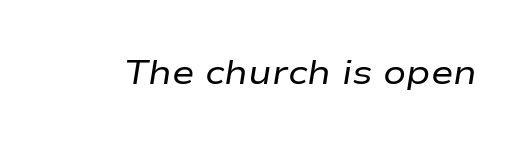
{"italic": "yes", "lean": "right", "slant_degrees": 9, "bold": "no", "weight": "regular", "width": "wide", "stroke_contrast": "low", "x_height": "medium", "monospaced": "no", "underline": "no", "letter_spacing": "normal", "letter_spacing_em": 0.0, "glyph_px": 34}
